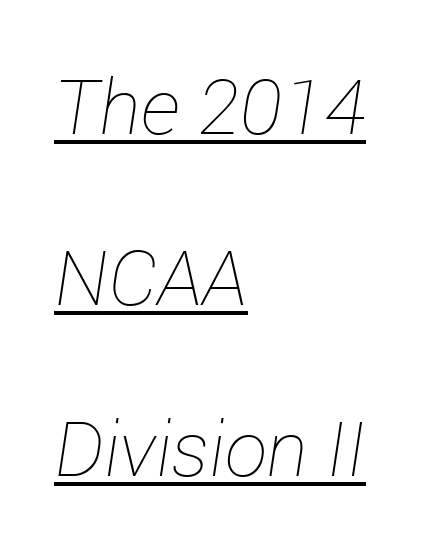
Q: Is the text bold? A: No.
Q: Is the text italic (slanted)? A: Yes, it leans right by about 12 degrees.
Q: Is the text underlined? A: Yes.
Q: How is the paragraph aligned? A: Left-aligned.
Q: Is the spacing between letters normal or unusually wide? A: Normal.
Q: Is the spacing between lines tight, normal or loose? A: Loose.
Q: Width (condensed, normal, or wide)? A: Normal.
Q: Stroke contrast? A: Low.
Q: x-height? A: Medium.
Q: Monospaced? A: No.
